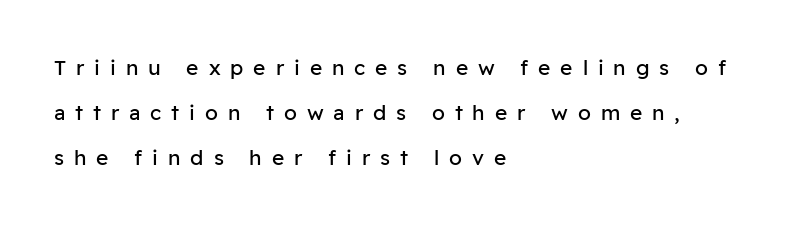
{"italic": "no", "bold": "no", "underline": "no", "align": "left", "line_spacing": "loose", "line_spacing_ratio": 2.15, "letter_spacing": "wide", "letter_spacing_em": 0.47, "glyph_px": 21}
